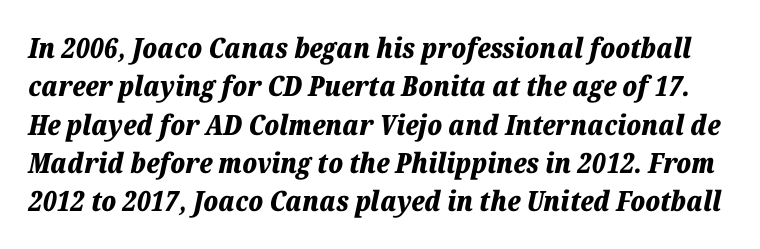
{"italic": "yes", "lean": "right", "slant_degrees": 12, "bold": "yes", "weight": "bold", "width": "normal", "stroke_contrast": "low", "x_height": "medium", "monospaced": "no", "underline": "no", "line_spacing": "normal", "line_spacing_ratio": 1.37, "letter_spacing": "normal", "letter_spacing_em": 0.0, "glyph_px": 28}
